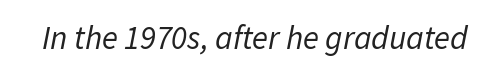
{"italic": "yes", "lean": "right", "slant_degrees": 11, "bold": "no", "weight": "regular", "width": "normal", "stroke_contrast": "low", "x_height": "medium", "monospaced": "no", "underline": "no", "letter_spacing": "normal", "letter_spacing_em": 0.0, "glyph_px": 33}
